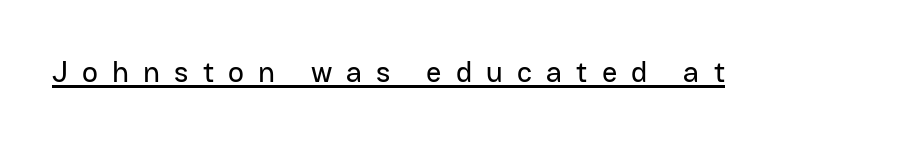
{"serif": "no", "italic": "no", "width": "normal", "stroke_contrast": "low", "x_height": "medium", "monospaced": "no", "underline": "yes", "letter_spacing": "wide", "letter_spacing_em": 0.47, "glyph_px": 30}
